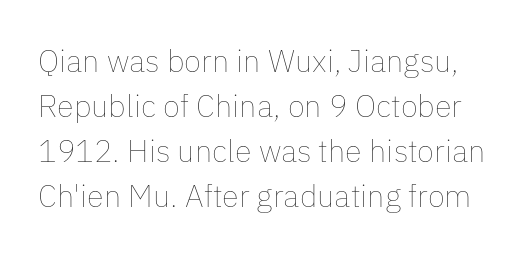
Q: Is the text bold? A: No.
Q: Is the text italic (slanted)? A: No, it is upright.
Q: Is the text underlined? A: No.
Q: Is the spacing between letters normal or unusually wide? A: Normal.
Q: Is the spacing between lines tight, normal or loose? A: Normal.
Q: Width (condensed, normal, or wide)? A: Normal.
Q: Stroke contrast? A: Low.
Q: x-height? A: Medium.
Q: Monospaced? A: No.
